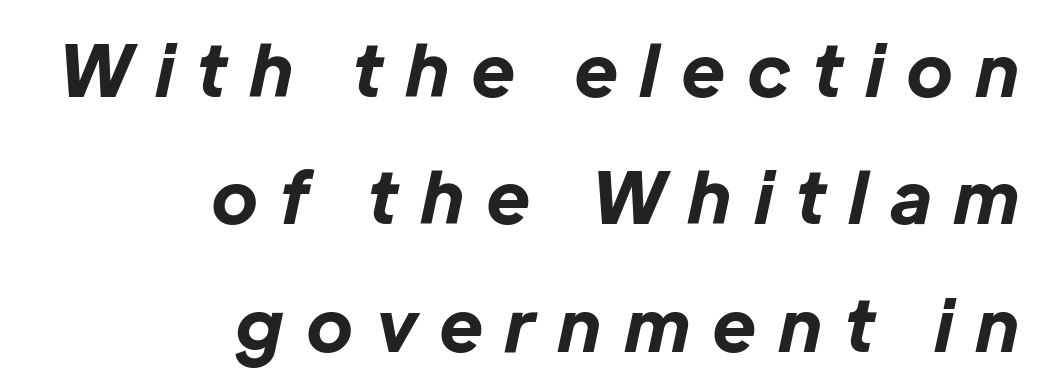
The image shows 72 px bold type, italic (leaning right); set right-aligned, line spacing 1.77x, unusually wide letter spacing (+0.33 em), not underlined; low stroke contrast and a medium x-height.
